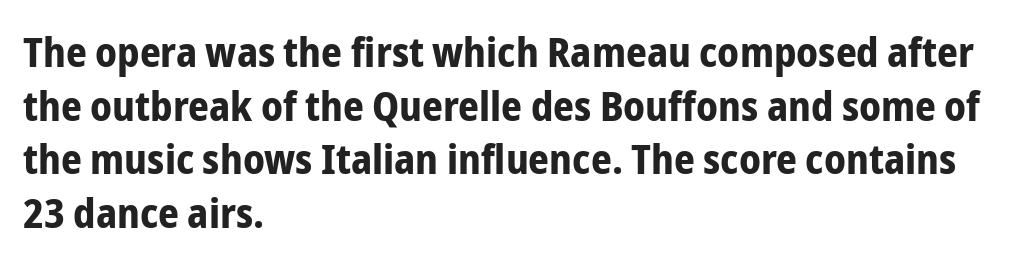
The letters sit at their default tracking, neither squeezed nor spread. A normal amount of white space separates one row of letters from the next. Every letter is thick-stroked: bold, no question. Notice how the passage keeps a crisp vertical edge on the left only.
